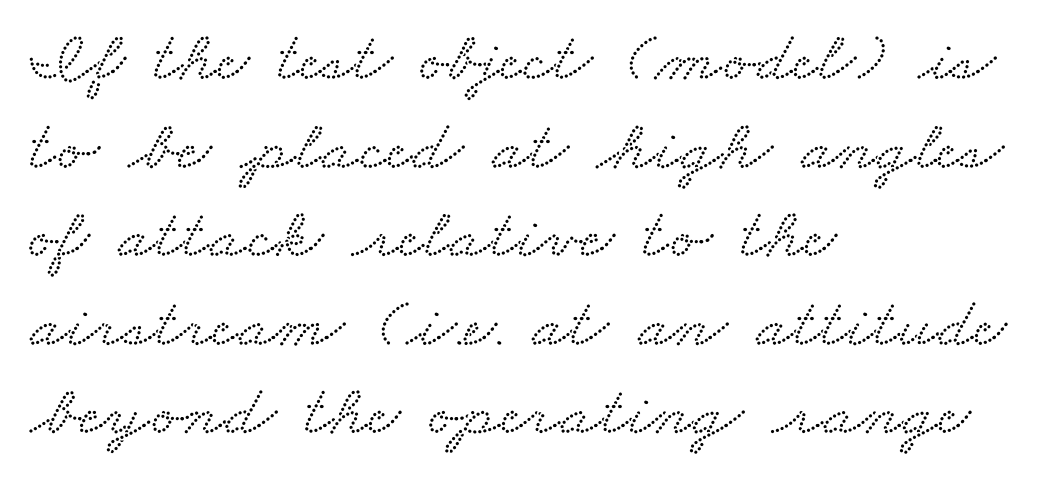
Q: Is the text underlined? A: No.
Q: How is the paragraph aligned? A: Left-aligned.
Q: Is the spacing between letters normal or unusually wide? A: Normal.
Q: Width (condensed, normal, or wide)? A: Wide.
Q: Stroke contrast? A: Low.
Q: x-height? A: Small.
Q: Monospaced? A: No.
